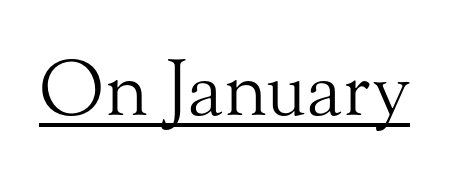
Q: Is the text bold? A: No.
Q: Is the text italic (slanted)? A: No, it is upright.
Q: Is the typeface a serif or a sans-serif typeface? A: Serif.
Q: Is the text underlined? A: Yes.
Q: Is the spacing between letters normal or unusually wide? A: Normal.
Q: Width (condensed, normal, or wide)? A: Normal.
Q: Stroke contrast? A: Medium.
Q: x-height? A: Small.
Q: Monospaced? A: No.
